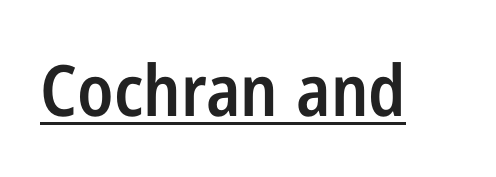
The typeface chosen for these lines omits serifs. Check the space under the baseline: a stroke is drawn there. Italic: no, the glyphs are upright roman. Is this a fixed-width face? No — the glyphs have proportional, varying widths. Stems and bowls a touch heavier than normal — semibold. Tracking here is standard; glyphs follow each other at the usual distance.
